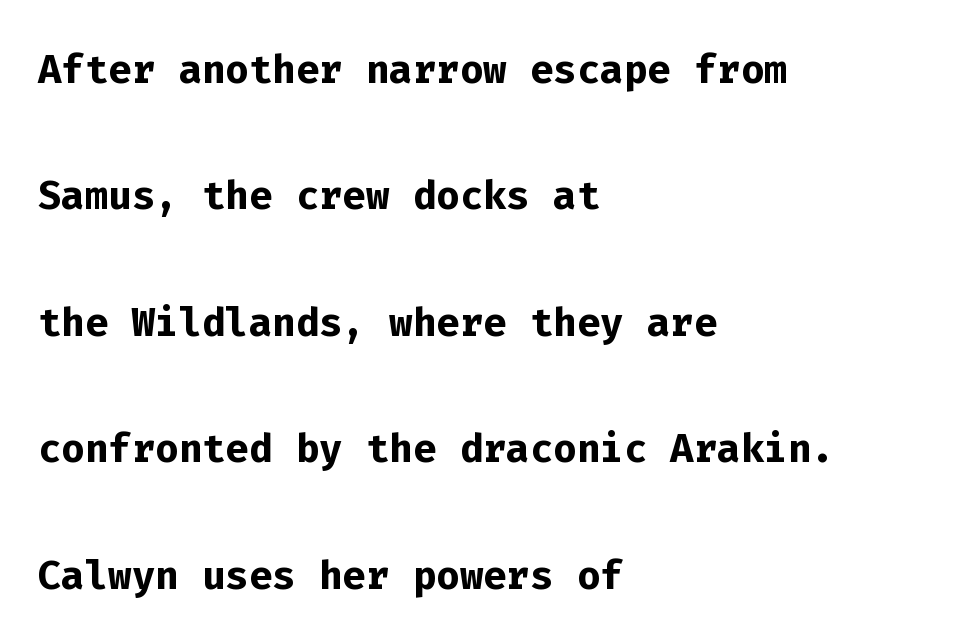
Layout note: lines flush left. One glance says open: line gaps are wider than usual. The specimen reads as upright at a glance. Look at the tracking — it's just the regular setting, nothing added.
